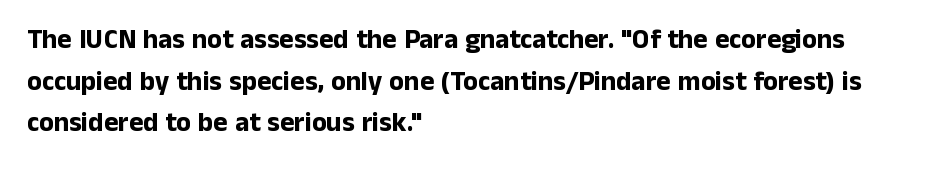
Q: Is the text bold? A: Yes.
Q: Is the text italic (slanted)? A: No, it is upright.
Q: Is the text underlined? A: No.
Q: How is the paragraph aligned? A: Left-aligned.
Q: Is the spacing between letters normal or unusually wide? A: Normal.
Q: Is the spacing between lines tight, normal or loose? A: Normal.
